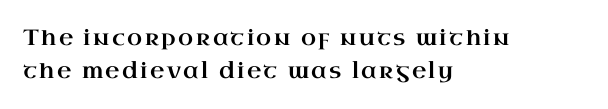
Q: Is the text italic (slanted)? A: No, it is upright.
Q: Is the text underlined? A: No.
Q: How is the paragraph aligned? A: Left-aligned.
Q: Is the spacing between lines tight, normal or loose? A: Normal.
